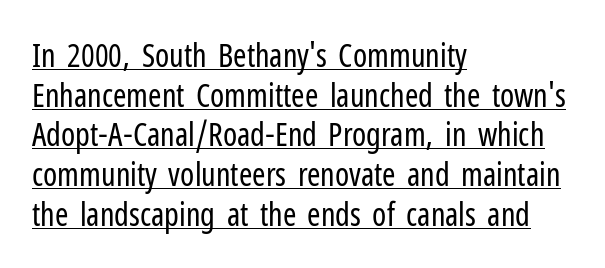
Designer's note — italics off, roman on. A light-to-regular cut is what we see here. Honestly, the underline is the first thing you notice here. The passage shown is typeset with a sans-serif family. The paragraph shown leans on its left margin.
